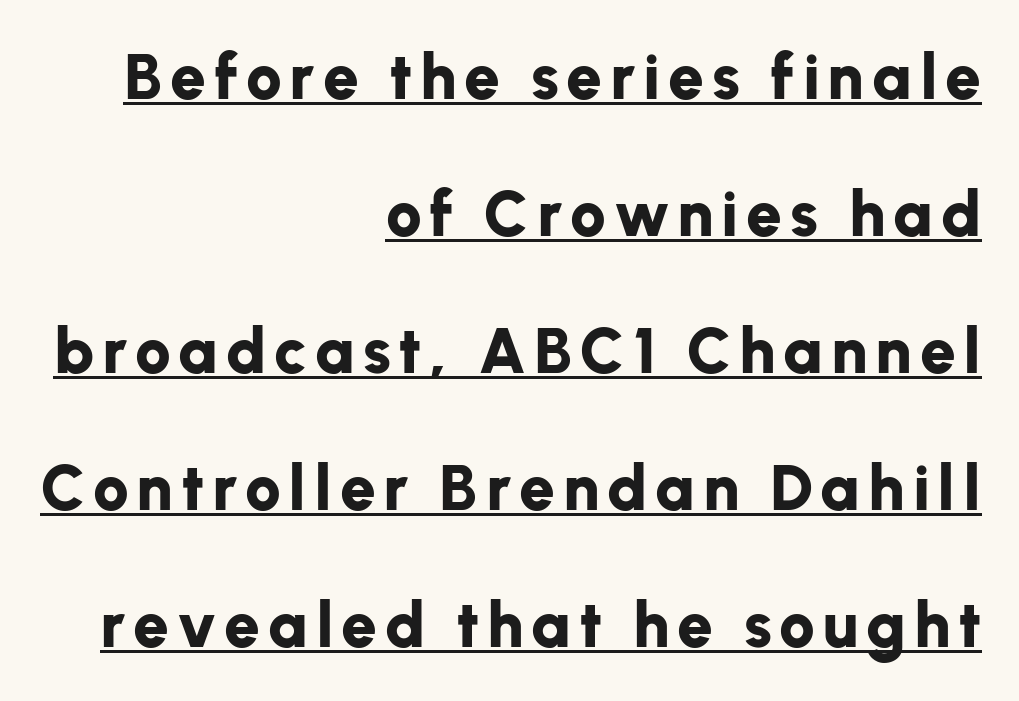
Honestly, the rows look like they've been pulled way apart. Nothing sits at the stroke ends, so this counts as sans-serif. If you drew a ruler down the right edge, every line would touch it. Compared with an ordinary text face, these strokes are far heavier — a full bold. Emphasis is given by a line drawn under the lettering. Proportional: the letters do not fall into vertical columns.
